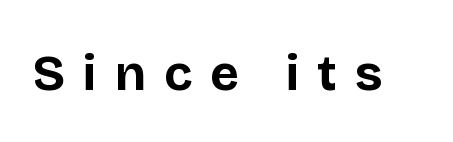
{"serif": "no", "italic": "no", "bold": "yes", "weight": "bold", "width": "normal", "stroke_contrast": "low", "x_height": "large", "monospaced": "no", "underline": "no", "letter_spacing": "wide", "letter_spacing_em": 0.36, "glyph_px": 50}
